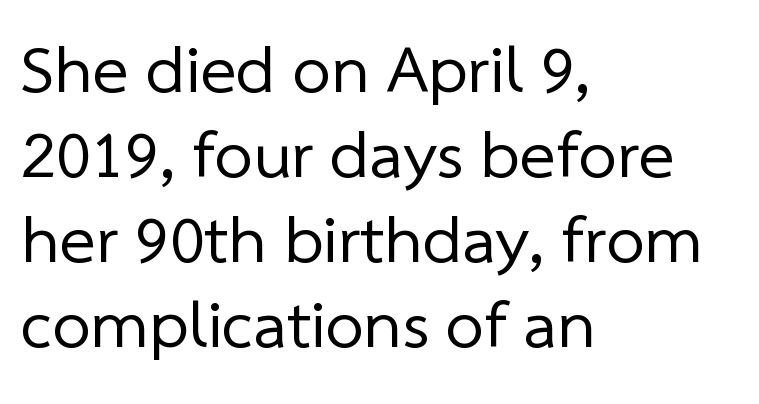
Q: Is the text bold? A: No.
Q: Is the typeface a serif or a sans-serif typeface? A: Sans-serif.
Q: Is the text underlined? A: No.
Q: How is the paragraph aligned? A: Left-aligned.
Q: Is the spacing between letters normal or unusually wide? A: Normal.
Q: Is the spacing between lines tight, normal or loose? A: Normal.
Q: Width (condensed, normal, or wide)? A: Normal.
Q: Stroke contrast? A: Low.
Q: x-height? A: Medium.
Q: Monospaced? A: No.
